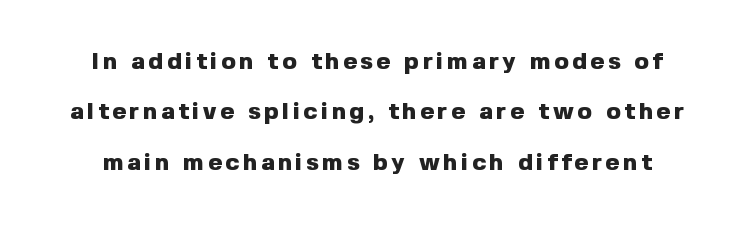
{"italic": "no", "bold": "yes", "underline": "no", "line_spacing": "loose", "line_spacing_ratio": 2.1, "glyph_px": 24}
